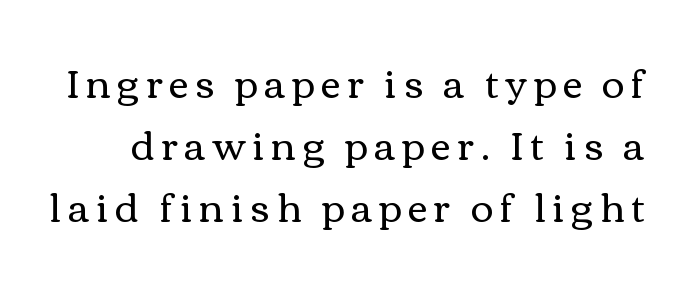
Leading matches the norm, producing a regular column. The rendering uses natural spacing where letterforms have individual widths. Heaviness? Minimal to ordinary, like unemphasized prose. The space directly below the letters is spotless. The typography opts for an upright posture over an oblique one.
